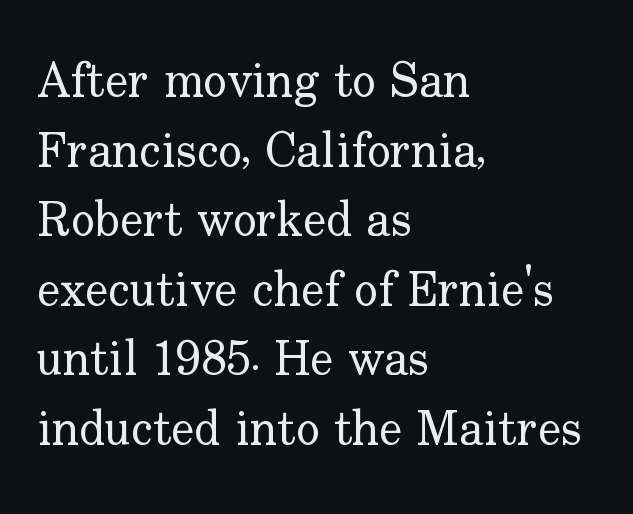
The image shows 49 px regular-weight serif type, upright; set left-aligned, normal line spacing (1.42x), normal letter spacing, not underlined; low stroke contrast and a small x-height.
